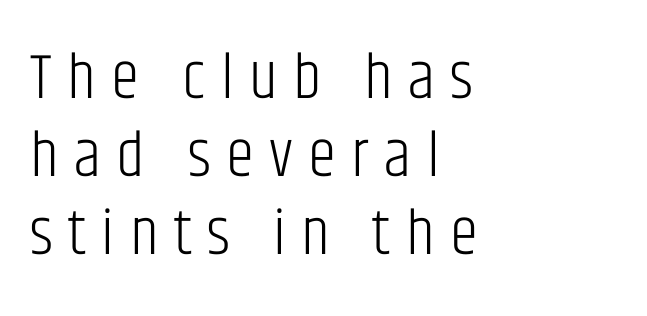
Q: Is the text bold? A: No.
Q: Is the text italic (slanted)? A: No, it is upright.
Q: Is the typeface a serif or a sans-serif typeface? A: Sans-serif.
Q: Is the text underlined? A: No.
Q: How is the paragraph aligned? A: Left-aligned.
Q: Is the spacing between letters normal or unusually wide? A: Unusually wide.
Q: Width (condensed, normal, or wide)? A: Condensed.
Q: Stroke contrast? A: Low.
Q: x-height? A: Large.
Q: Monospaced? A: No.
